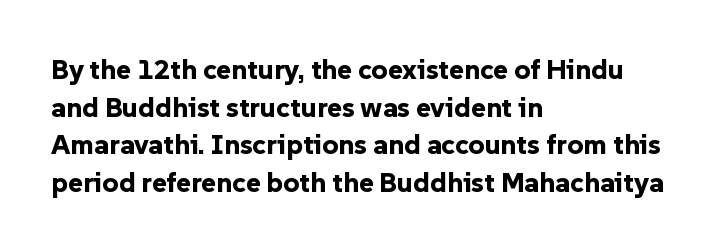
{"serif": "no", "italic": "no", "bold": "yes", "weight": "bold", "width": "normal", "stroke_contrast": "low", "x_height": "medium", "monospaced": "no", "underline": "no", "align": "left", "line_spacing": "normal", "line_spacing_ratio": 1.34, "letter_spacing": "normal", "letter_spacing_em": 0.0, "glyph_px": 28}
